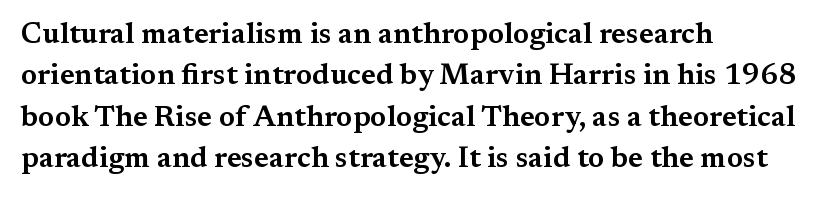
The image shows 29 px wide serif type, upright; set left-aligned, normal line spacing (1.43x), normal letter spacing, not underlined; medium stroke contrast and a medium x-height.
